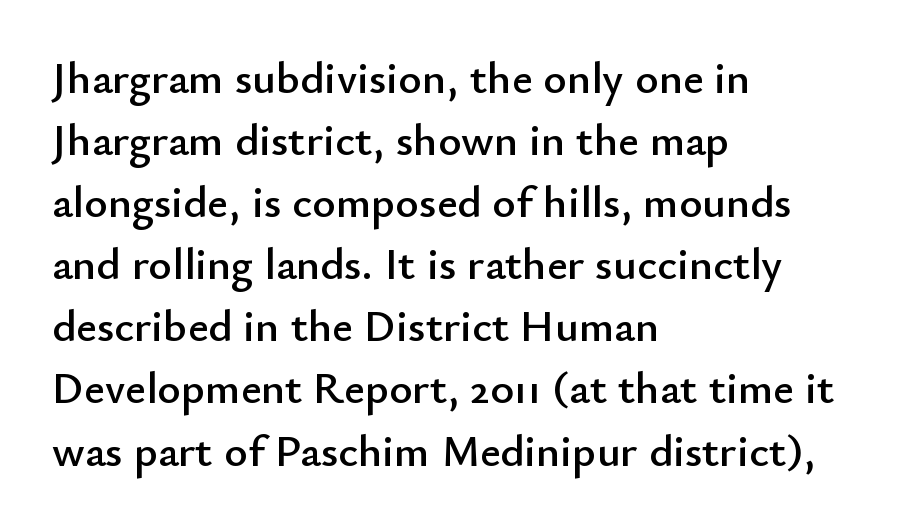
{"serif": "no", "italic": "no", "width": "normal", "stroke_contrast": "low", "x_height": "small", "monospaced": "no", "underline": "no", "align": "left", "line_spacing": "normal", "line_spacing_ratio": 1.38, "letter_spacing": "normal", "letter_spacing_em": 0.0, "glyph_px": 45}
